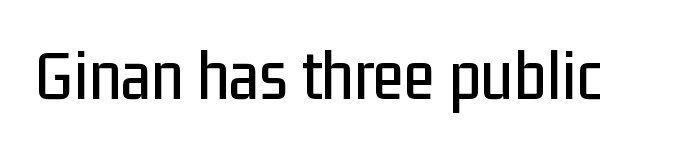
Q: Is the text italic (slanted)? A: No, it is upright.
Q: Is the typeface a serif or a sans-serif typeface? A: Sans-serif.
Q: Is the text underlined? A: No.
Q: Is the spacing between letters normal or unusually wide? A: Normal.
Q: Width (condensed, normal, or wide)? A: Condensed.
Q: Stroke contrast? A: Low.
Q: x-height? A: Medium.
Q: Monospaced? A: No.
